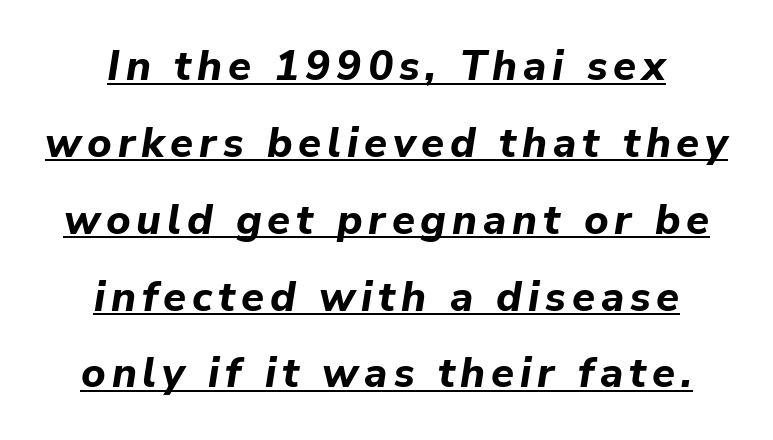
{"italic": "yes", "lean": "right", "slant_degrees": 9, "bold": "yes", "weight": "bold", "width": "normal", "stroke_contrast": "low", "x_height": "medium", "monospaced": "no", "underline": "yes", "align": "center", "line_spacing_ratio": 1.83, "glyph_px": 42}
